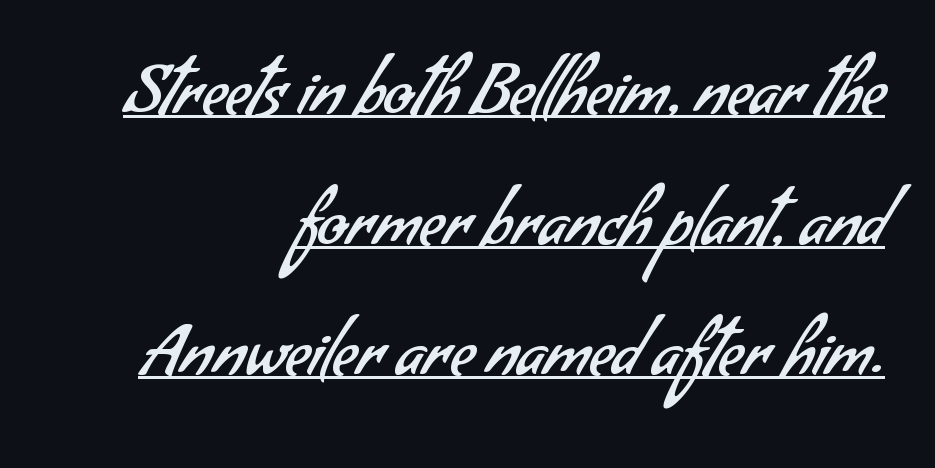
{"serif": "no", "bold": "no", "weight": "regular", "width": "normal", "stroke_contrast": "low", "x_height": "small", "monospaced": "no", "underline": "yes", "align": "right", "line_spacing": "loose", "line_spacing_ratio": 1.92, "letter_spacing": "normal", "letter_spacing_em": 0.0, "glyph_px": 68}
